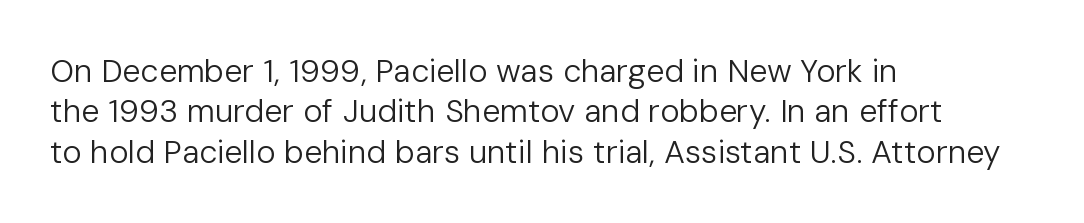
{"serif": "no", "italic": "no", "bold": "no", "weight": "regular", "width": "normal", "stroke_contrast": "low", "x_height": "medium", "monospaced": "no", "underline": "no", "align": "left", "line_spacing": "normal", "line_spacing_ratio": 1.26, "letter_spacing": "normal", "letter_spacing_em": 0.0, "glyph_px": 32}
